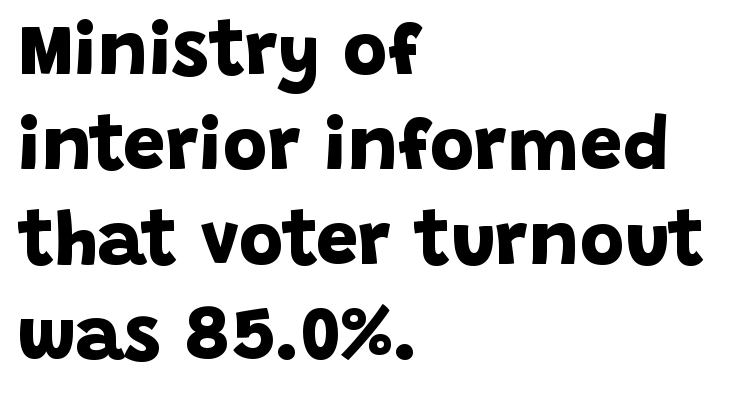
The image shows 76 px bold sans-serif type; set left-aligned, normal line spacing (1.25x), normal letter spacing, not underlined; low stroke contrast and a large x-height.
